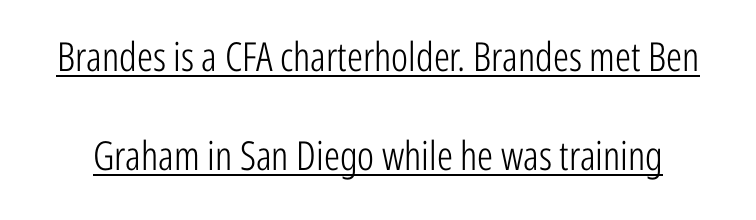
The passage shown is typed in a proportional face where columns would drift. Posture: vertical. This sample trades compactness for vertical openness between lines. Stroke terminals: plain, sans-serif. The letterforms sit at book weight or below.
